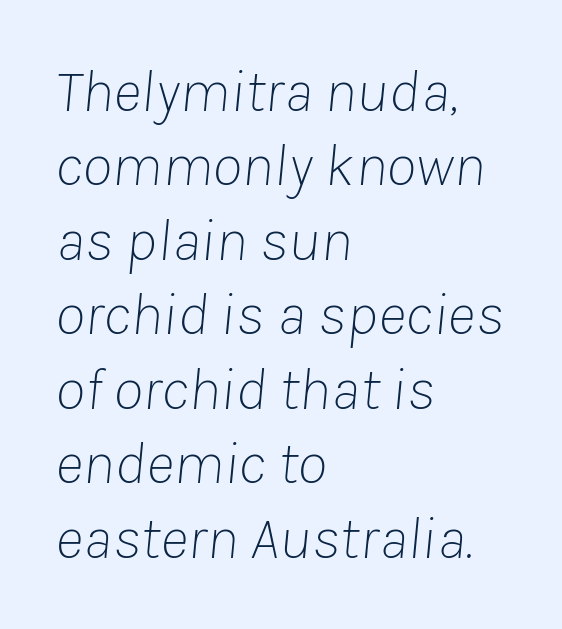
Check under the words: just untouched page. A typesetter would call this proportional, since set widths differ per character. Tracking here is standard; glyphs follow each other at the usual distance. Slant detected: the letters are inclined. Weight class: somewhere from thin through regular. Compared with a centered layout, this one pins lines to the left instead.
